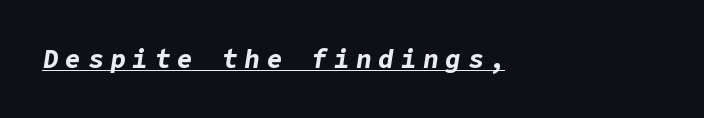
The image shows 26 px bold type, italic (leaning right); set left-aligned, unusually wide letter spacing (+0.26 em), underlined.
